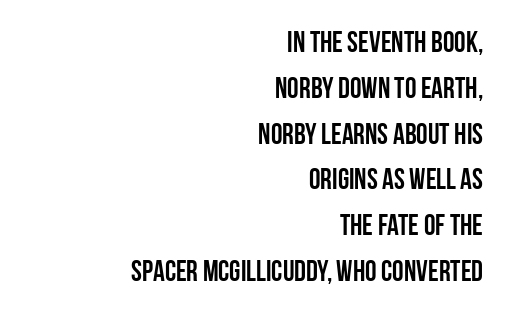
{"serif": "no", "italic": "no", "bold": "yes", "weight": "semibold", "width": "condensed", "stroke_contrast": "low", "x_height": "large", "monospaced": "no", "underline": "no", "align": "right", "line_spacing": "normal", "line_spacing_ratio": 1.58, "letter_spacing": "normal", "letter_spacing_em": 0.0, "glyph_px": 29}
